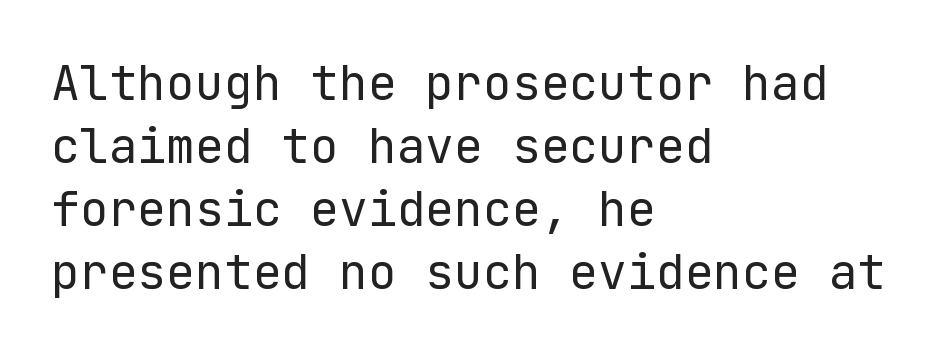
{"serif": "no", "italic": "no", "bold": "no", "weight": "regular", "width": "normal", "stroke_contrast": "low", "x_height": "medium", "underline": "no", "align": "left", "line_spacing": "normal", "line_spacing_ratio": 1.31, "letter_spacing": "normal", "letter_spacing_em": 0.0, "glyph_px": 48}
